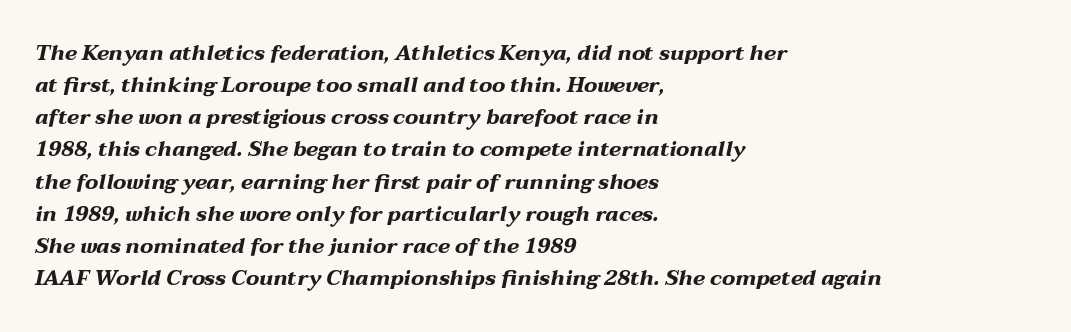
The passage is arranged the way most books set body copy — flush left. Chunky letters — that's bold for sure. Reading down the column, the eye jumps a familiar distance to each next line. Beneath every word, the page is bare.
